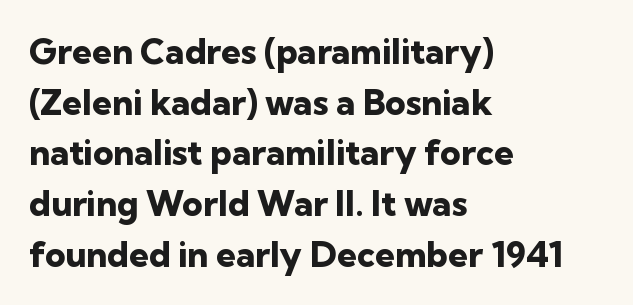
Q: Is the text bold? A: Yes.
Q: Is the text italic (slanted)? A: No, it is upright.
Q: Is the typeface a serif or a sans-serif typeface? A: Sans-serif.
Q: Is the text underlined? A: No.
Q: How is the paragraph aligned? A: Left-aligned.
Q: Is the spacing between letters normal or unusually wide? A: Normal.
Q: Is the spacing between lines tight, normal or loose? A: Normal.
Q: Width (condensed, normal, or wide)? A: Normal.
Q: Stroke contrast? A: Low.
Q: x-height? A: Medium.
Q: Monospaced? A: No.
